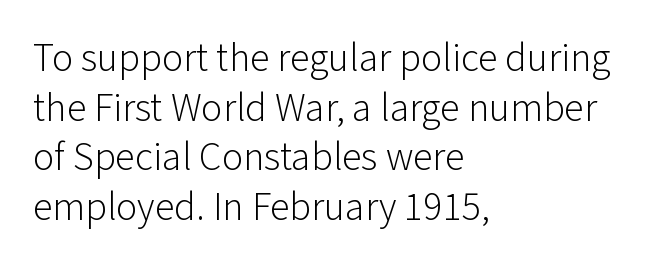
{"serif": "no", "italic": "no", "bold": "no", "weight": "light", "width": "normal", "stroke_contrast": "low", "x_height": "medium", "monospaced": "no", "underline": "no", "align": "left", "line_spacing_ratio": 1.24, "letter_spacing": "normal", "letter_spacing_em": 0.0, "glyph_px": 40}
